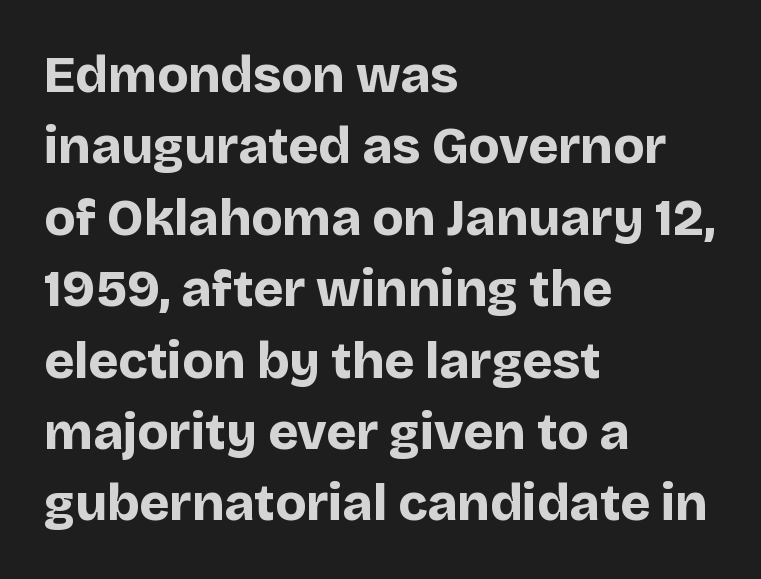
Q: Is the text bold? A: Yes.
Q: Is the text italic (slanted)? A: No, it is upright.
Q: Is the typeface a serif or a sans-serif typeface? A: Sans-serif.
Q: Is the text underlined? A: No.
Q: How is the paragraph aligned? A: Left-aligned.
Q: Is the spacing between letters normal or unusually wide? A: Normal.
Q: Is the spacing between lines tight, normal or loose? A: Normal.
Q: Width (condensed, normal, or wide)? A: Normal.
Q: Stroke contrast? A: Low.
Q: x-height? A: Large.
Q: Monospaced? A: No.
